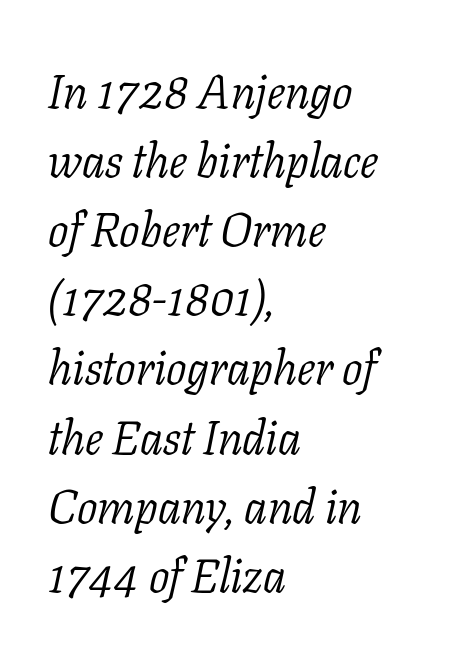
The image shows 48 px light serif type, italic (leaning right); set left-aligned, normal line spacing (1.44x), normal letter spacing, not underlined; low stroke contrast and a medium x-height.
